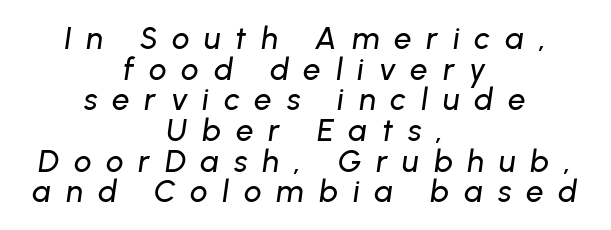
{"italic": "yes", "lean": "right", "slant_degrees": 8, "width": "normal", "stroke_contrast": "low", "x_height": "medium", "monospaced": "no", "underline": "no", "align": "center", "line_spacing": "tight", "line_spacing_ratio": 0.99, "letter_spacing": "wide", "letter_spacing_em": 0.48, "glyph_px": 31}
